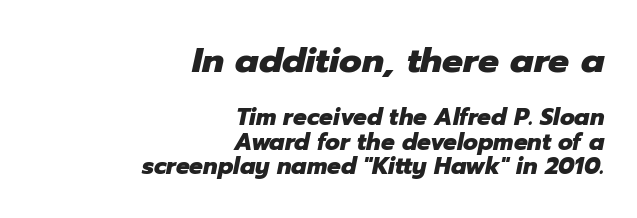
The image shows 35 px heavy type, italic (leaning right); set right-aligned, tight line spacing (1.08x), normal letter spacing, not underlined; the first (top) block is 1.52x larger; low stroke contrast and a medium x-height.
